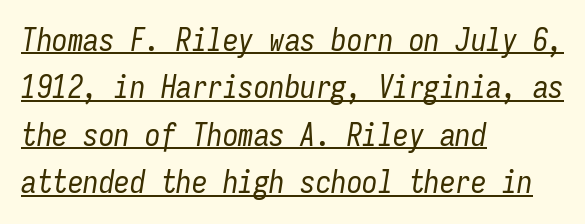
Italic: yes, the glyphs are oblique. Monospaced: the letters line up in strict vertical columns. On a weight scale, this lands at 450 or below. In designer terms, the underline attribute is active on this setting. Honestly, the row spacing looks completely unremarkable.
